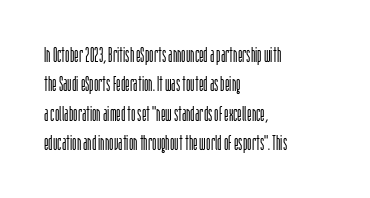
A clean baseline with only descenders dipping below it. If you drew a line through each stem, it would be perfectly vertical. Honestly, the row spacing looks completely unremarkable. Is this a heavy cut? Hardly; it is regular or lighter.
